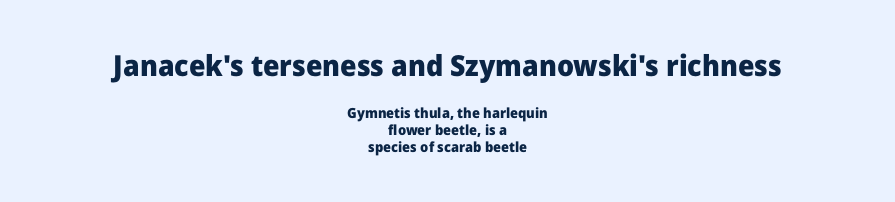
The image shows 29 px heavy sans-serif type, upright; set centered, line spacing 1.2x, normal letter spacing, not underlined; the first (top) block is 2.07x larger; low stroke contrast and a medium x-height.
